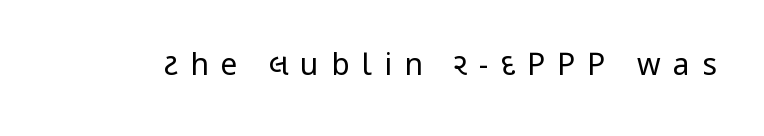
The image shows 30 px regular-weight, condensed sans-serif type, upright; set unusually wide letter spacing (+0.4 em), not underlined; low stroke contrast and a large x-height.
